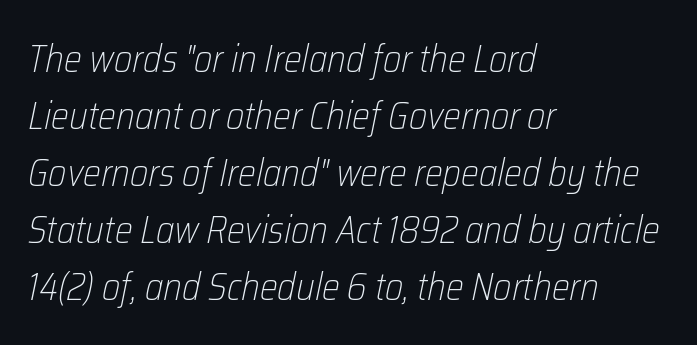
{"italic": "yes", "lean": "right", "slant_degrees": 12, "bold": "no", "weight": "light", "width": "condensed", "stroke_contrast": "low", "x_height": "medium", "monospaced": "no", "underline": "no", "align": "left", "line_spacing": "normal", "line_spacing_ratio": 1.5, "letter_spacing": "normal", "letter_spacing_em": 0.0, "glyph_px": 38}
